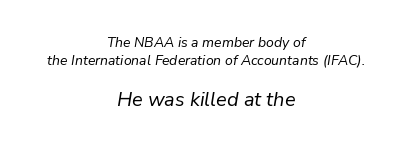
The block of text has a typical density, with ordinary space between rows. The specimen omits any rule beneath the text block's lines. The emphasis by scale lands on block number two, below. Ink coverage per letter is moderate at most.
